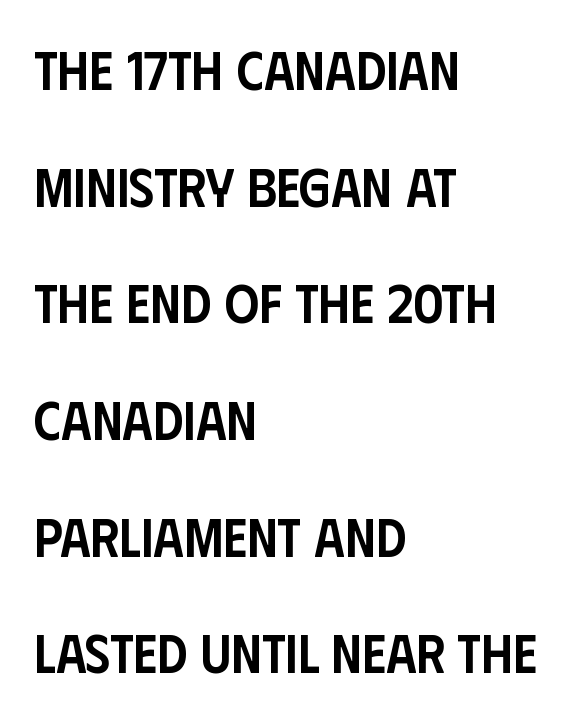
Horizontal bands of white between lines are thick stripes. Grotesque or geometric, the face here clearly has no serifs. The glyphs are unaccompanied by any horizontal stroke below them. One-word summary of the alignment: left.
